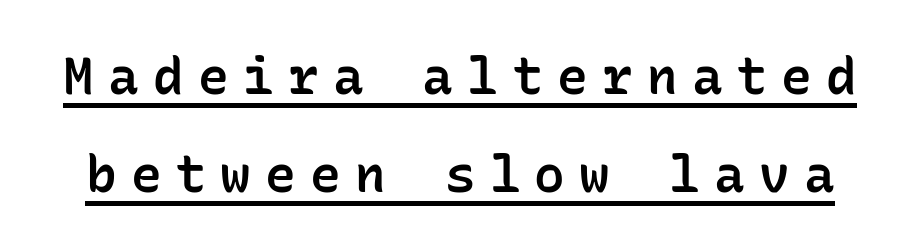
Q: Is the text bold? A: Semi-bold.
Q: Is the text italic (slanted)? A: No, it is upright.
Q: Is the typeface a serif or a sans-serif typeface? A: Sans-serif.
Q: Is the text underlined? A: Yes.
Q: Is the spacing between letters normal or unusually wide? A: Unusually wide.
Q: Is the spacing between lines tight, normal or loose? A: Loose.
Q: Width (condensed, normal, or wide)? A: Normal.
Q: Stroke contrast? A: Low.
Q: x-height? A: Medium.
Q: Monospaced? A: Yes.
